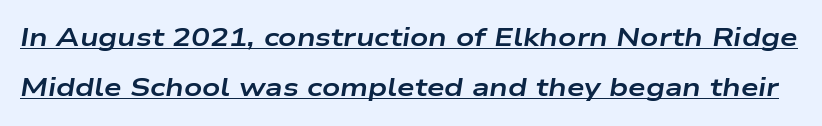
{"italic": "yes", "lean": "right", "slant_degrees": 9, "bold": "yes", "underline": "yes", "line_spacing": "loose", "line_spacing_ratio": 2.02, "letter_spacing": "normal", "letter_spacing_em": 0.0, "glyph_px": 25}
